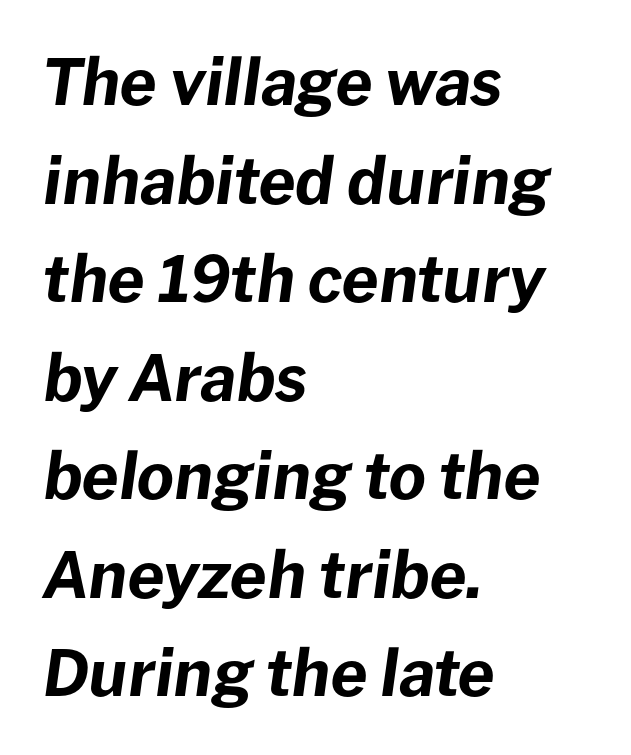
Anything drawn beneath the words? Only blank space. The letters advance in unequal steps, a hallmark of proportional type. In terms of letterspacing, this is plain default setting. A student would call this left alignment; a typographer would say flush left, rag right. Compared with an ordinary text face, these strokes are far heavier — a full bold.
